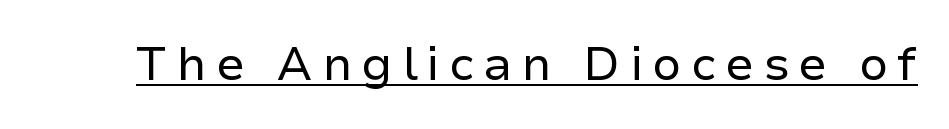
No feet cap the strokes, marking this as sans-serif type. The lettering stays uniformly vertical, giving the passage a roman look. A rule runs beneath these lines of type. Summary of weight: not heavy and not bold. Each letter keeps its own natural width here, so spacing adapts to shape.
